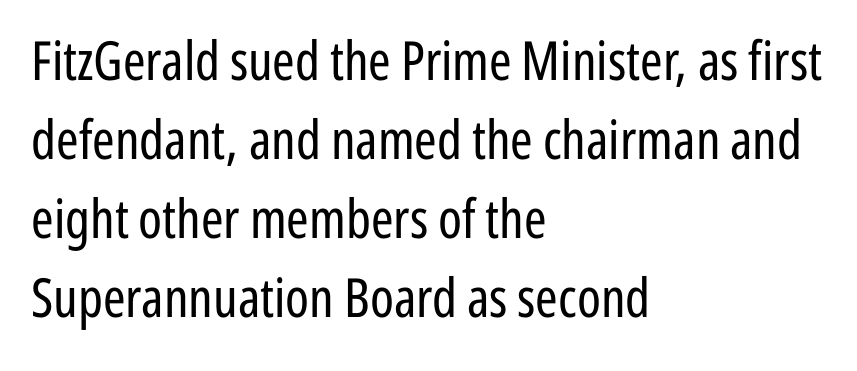
The image shows 54 px regular-weight, condensed sans-serif type, upright; set left-aligned, normal line spacing (1.46x), normal letter spacing, not underlined; low stroke contrast and a medium x-height.
